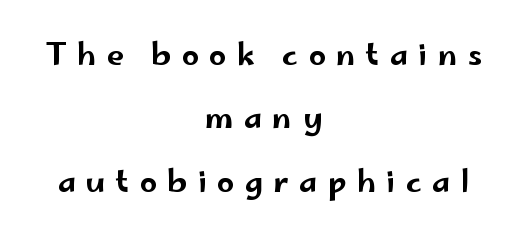
Q: Is the text italic (slanted)? A: No, it is upright.
Q: Is the typeface a serif or a sans-serif typeface? A: Sans-serif.
Q: Is the text underlined? A: No.
Q: How is the paragraph aligned? A: Centered.
Q: Is the spacing between letters normal or unusually wide? A: Unusually wide.
Q: Is the spacing between lines tight, normal or loose? A: Loose.
Q: Width (condensed, normal, or wide)? A: Wide.
Q: Stroke contrast? A: Low.
Q: x-height? A: Small.
Q: Monospaced? A: No.
